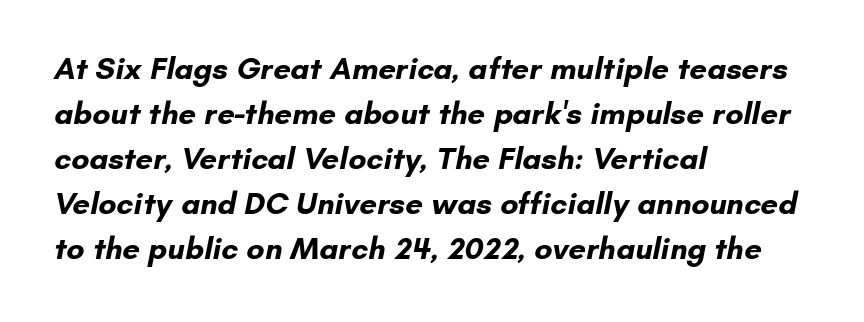
The sample has been set heavy, in full bold. Quick note: underline off. Students, observe: this is what conventionally led text looks like. Is this a fixed-width face? No — the glyphs have proportional, varying widths. These lines stack with their left ends in a neat column.
